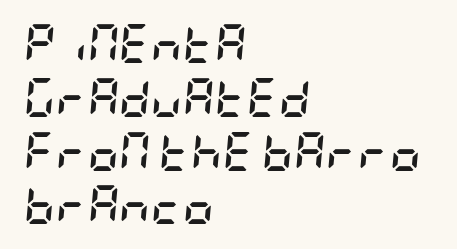
{"italic": "yes", "lean": "right", "slant_degrees": 5, "bold": "yes", "weight": "semibold", "width": "condensed", "stroke_contrast": "low", "x_height": "large", "underline": "no", "align": "left", "line_spacing": "normal", "line_spacing_ratio": 1.38, "letter_spacing": "normal", "letter_spacing_em": 0.0, "glyph_px": 39}
